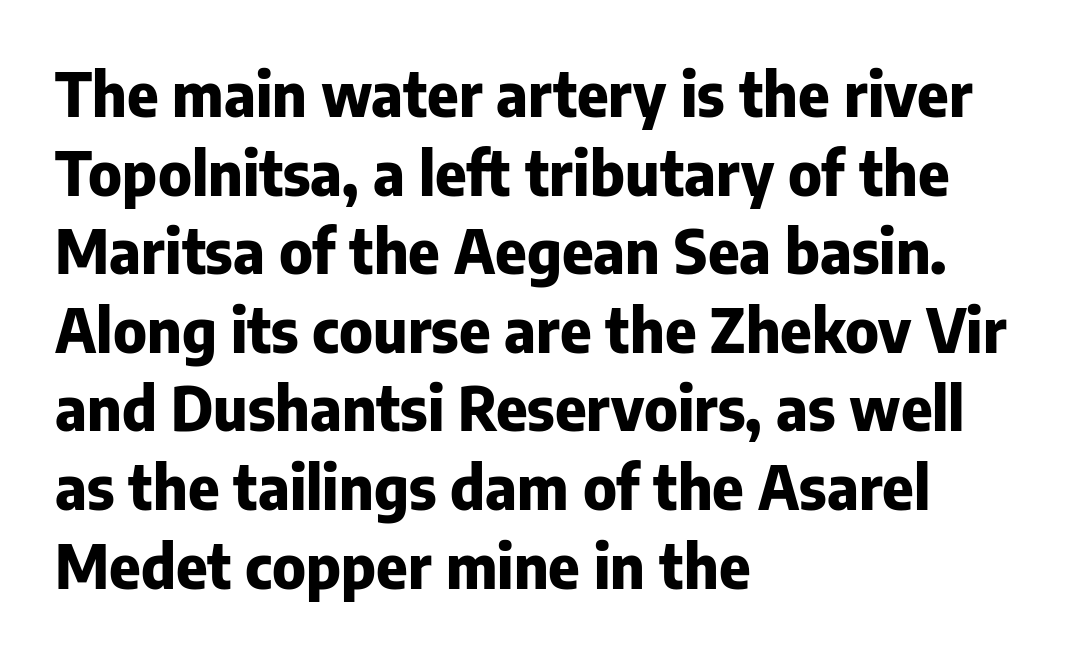
This sample has the flowing, uneven cadence of proportional lettering. A full-strength bold gives these letters their thick strokes. Bare-footed words on every line. Examine the stroke ends and you'll find no serifs. The rendering uses a moderate line-height, typical for paragraphs.
